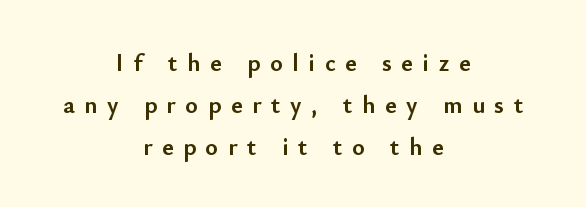
Q: Is the text bold? A: Yes.
Q: Is the text italic (slanted)? A: No, it is upright.
Q: Is the text underlined? A: No.
Q: How is the paragraph aligned? A: Centered.
Q: Is the spacing between letters normal or unusually wide? A: Unusually wide.
